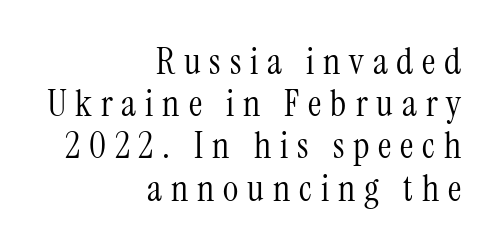
Q: Is the text bold? A: No.
Q: Is the text italic (slanted)? A: No, it is upright.
Q: Is the typeface a serif or a sans-serif typeface? A: Serif.
Q: Is the text underlined? A: No.
Q: How is the paragraph aligned? A: Right-aligned.
Q: Is the spacing between letters normal or unusually wide? A: Unusually wide.
Q: Is the spacing between lines tight, normal or loose? A: Tight.
Q: Width (condensed, normal, or wide)? A: Condensed.
Q: Stroke contrast? A: Medium.
Q: x-height? A: Medium.
Q: Monospaced? A: No.
